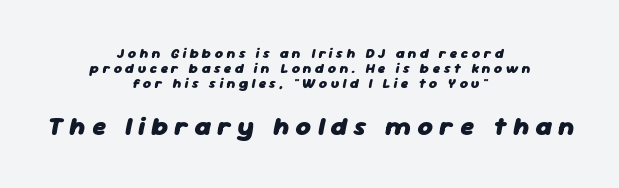
{"italic": "yes", "lean": "right", "slant_degrees": 11, "bold": "yes", "underline": "no", "align": "center", "line_spacing": "tight", "line_spacing_ratio": 1.06, "letter_spacing": "wide", "letter_spacing_em": 0.24, "larger_block": "second", "size_ratio": 1.86, "glyph_px": 26}
